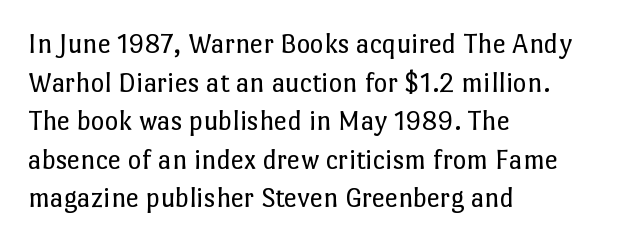
{"italic": "no", "bold": "no", "weight": "regular", "width": "normal", "stroke_contrast": "low", "x_height": "medium", "monospaced": "no", "underline": "no", "align": "left", "line_spacing": "normal", "line_spacing_ratio": 1.33, "letter_spacing": "normal", "letter_spacing_em": 0.0, "glyph_px": 29}
